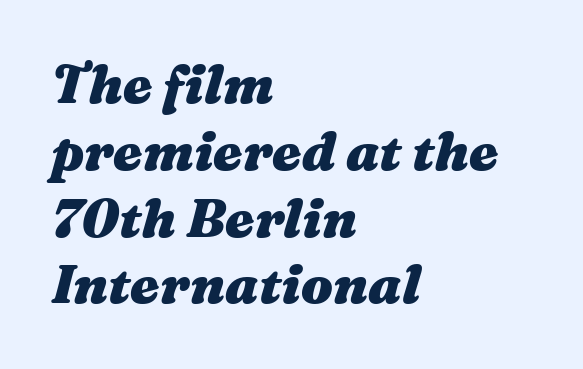
Q: Is the text bold? A: Yes.
Q: Is the text italic (slanted)? A: Yes, it leans right by about 16 degrees.
Q: Is the text underlined? A: No.
Q: How is the paragraph aligned? A: Left-aligned.
Q: Is the spacing between letters normal or unusually wide? A: Normal.
Q: Is the spacing between lines tight, normal or loose? A: Normal.
Q: Width (condensed, normal, or wide)? A: Wide.
Q: Stroke contrast? A: Medium.
Q: x-height? A: Medium.
Q: Monospaced? A: No.
